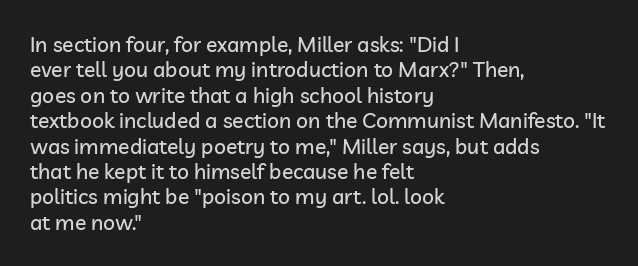
Q: Is the text italic (slanted)? A: No, it is upright.
Q: Is the text underlined? A: No.
Q: How is the paragraph aligned? A: Left-aligned.
Q: Is the spacing between letters normal or unusually wide? A: Normal.
